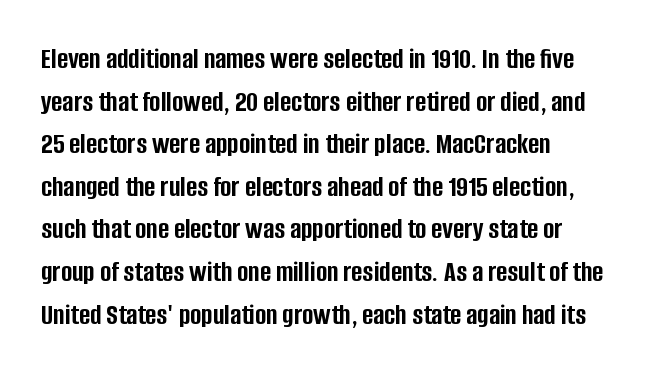
The image shows 30 px semibold, condensed sans-serif type, upright; set normal line spacing (1.42x), normal letter spacing, not underlined; low stroke contrast and a large x-height.
